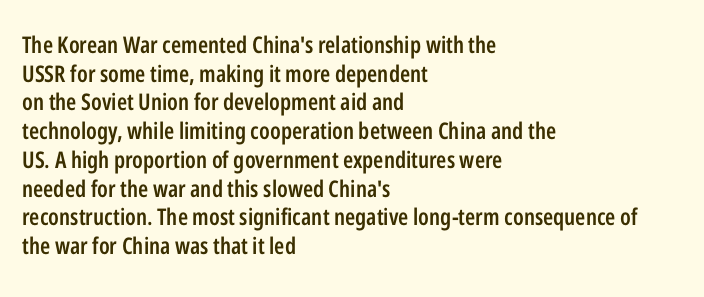
Q: Is the text bold? A: Semi-bold.
Q: Is the text italic (slanted)? A: No, it is upright.
Q: Is the text underlined? A: No.
Q: How is the paragraph aligned? A: Left-aligned.
Q: Is the spacing between letters normal or unusually wide? A: Normal.
Q: Is the spacing between lines tight, normal or loose? A: Normal.
